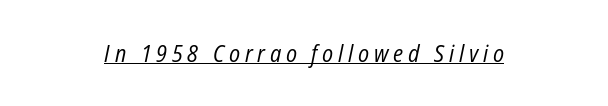
{"italic": "yes", "lean": "right", "slant_degrees": 12, "bold": "no", "underline": "yes", "align": "center", "letter_spacing": "wide", "letter_spacing_em": 0.21, "glyph_px": 23}
